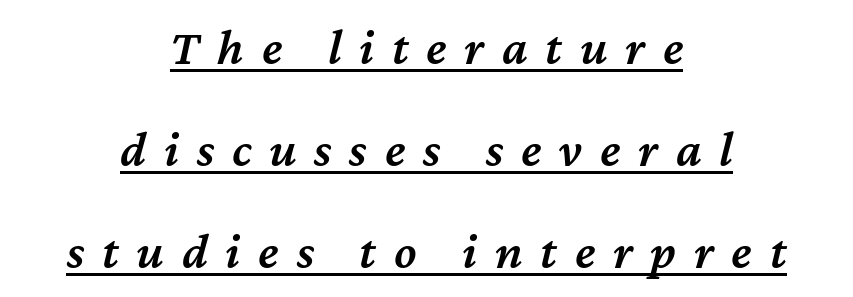
How are the letters spaced? Widely, with obvious added tracking. Semibold letterforms, between regular and bold. Students, observe: this is what heavily led, spacious text looks like. The specimen reads as italic at a glance. Note the varied advance widths — an 'i' is clearly narrower than an 'm'.
